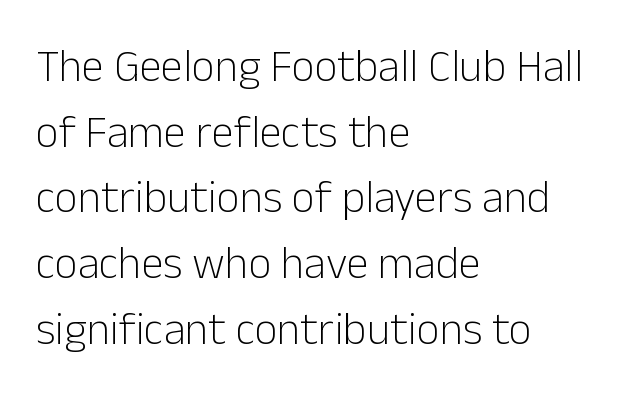
Compared with typical paragraphs, the rows here are spaced about the same. This sample has the flowing, uneven cadence of proportional lettering. The typeface has the unassuming heft of standard copy or less. Serif or sans? Sans — the stroke terminals are bare. Any mark beneath the type? The region is blank. Layout note: lines flush left.
